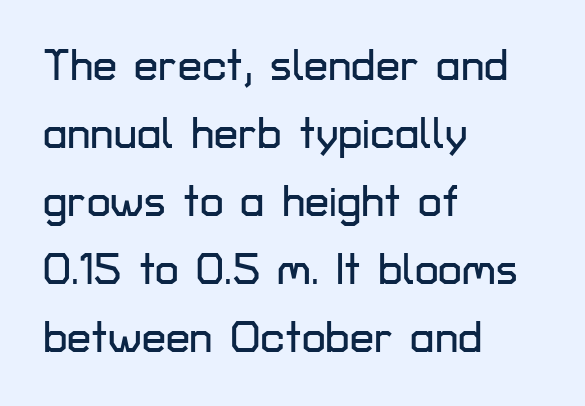
The image shows 43 px sans-serif type, upright; set left-aligned, normal line spacing (1.58x), normal letter spacing, not underlined; low stroke contrast and a medium x-height.
